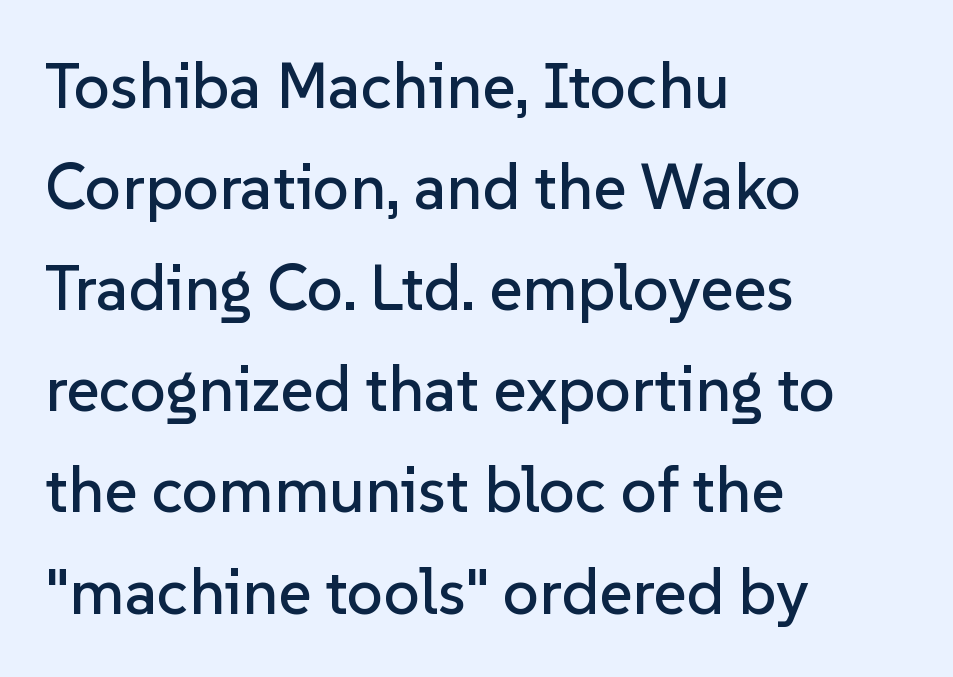
The image shows 64 px sans-serif type, upright; set left-aligned, normal line spacing (1.58x), normal letter spacing, not underlined; low stroke contrast and a medium x-height.
